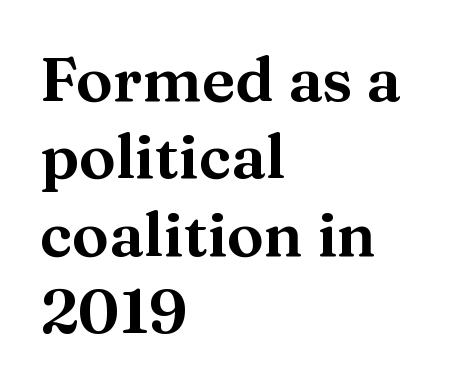
The image shows 62 px serif type, upright; set left-aligned, normal line spacing (1.25x), normal letter spacing, not underlined; medium stroke contrast and a medium x-height.
